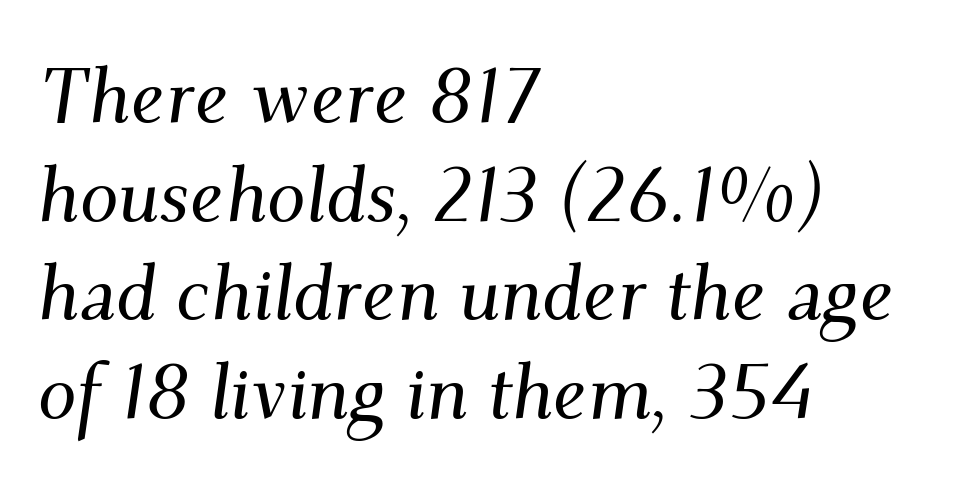
Q: Is the text italic (slanted)? A: Yes, it leans right by about 9 degrees.
Q: Is the typeface a serif or a sans-serif typeface? A: Serif.
Q: Is the text underlined? A: No.
Q: How is the paragraph aligned? A: Left-aligned.
Q: Is the spacing between letters normal or unusually wide? A: Normal.
Q: Is the spacing between lines tight, normal or loose? A: Normal.
Q: Width (condensed, normal, or wide)? A: Normal.
Q: Stroke contrast? A: Medium.
Q: x-height? A: Small.
Q: Monospaced? A: No.
